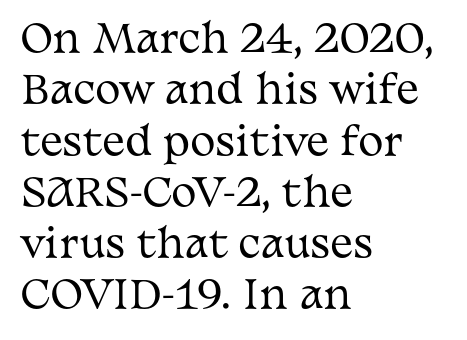
{"serif": "yes", "italic": "no", "bold": "no", "weight": "regular", "width": "wide", "stroke_contrast": "medium", "x_height": "medium", "monospaced": "no", "underline": "no", "align": "left", "line_spacing": "normal", "line_spacing_ratio": 1.35, "letter_spacing": "normal", "letter_spacing_em": 0.0, "glyph_px": 38}
